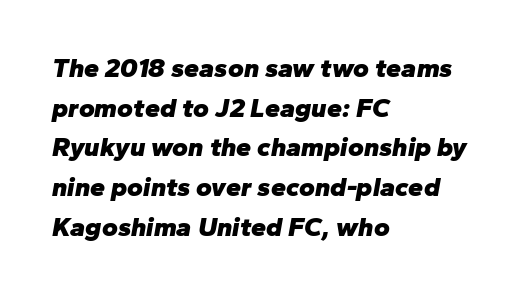
Line starts are locked; line ends wander. It's the slanting kind of type. The string is rendered with underlining switched off. How heavy is the stroke? Heavy — this is a bold. The lines sit at an ordinary, default distance from one another.
